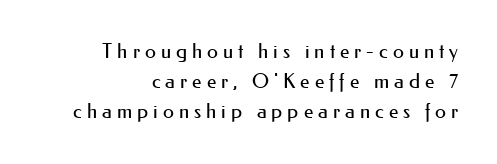
{"italic": "no", "bold": "no", "underline": "no", "align": "right", "line_spacing": "normal", "line_spacing_ratio": 1.51, "letter_spacing": "wide", "letter_spacing_em": 0.25, "glyph_px": 20}
